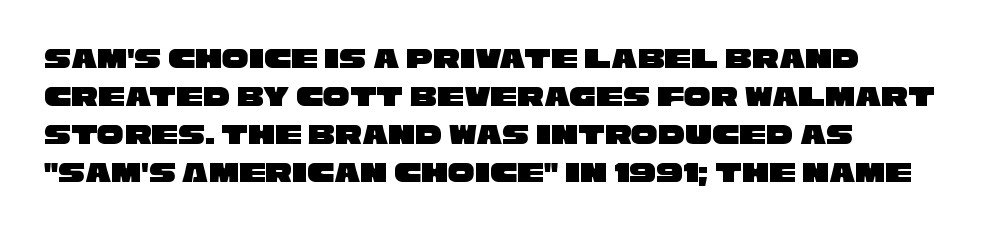
{"serif": "no", "width": "wide", "stroke_contrast": "low", "x_height": "large", "monospaced": "no", "underline": "no", "align": "left", "line_spacing": "normal", "line_spacing_ratio": 1.27, "letter_spacing": "normal", "letter_spacing_em": 0.0, "glyph_px": 30}
